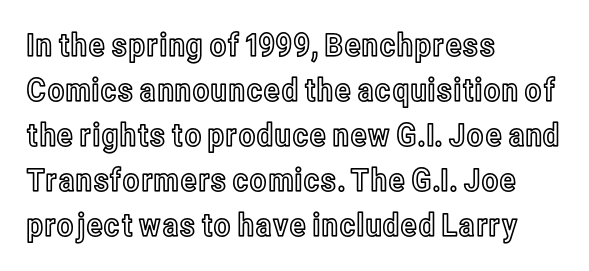
Q: Is the text italic (slanted)? A: No, it is upright.
Q: Is the text underlined? A: No.
Q: How is the paragraph aligned? A: Left-aligned.
Q: Is the spacing between letters normal or unusually wide? A: Normal.
Q: Is the spacing between lines tight, normal or loose? A: Normal.
Q: Width (condensed, normal, or wide)? A: Condensed.
Q: x-height? A: Medium.
Q: Monospaced? A: No.
